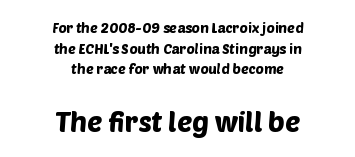
{"serif": "no", "width": "normal", "stroke_contrast": "low", "x_height": "large", "monospaced": "no", "underline": "no", "align": "center", "line_spacing": "normal", "line_spacing_ratio": 1.48, "letter_spacing": "normal", "letter_spacing_em": 0.0, "larger_block": "second", "size_ratio": 2.0, "glyph_px": 28}
